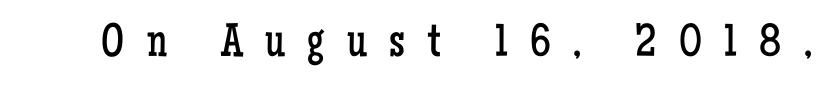
The image shows 47 px regular-weight, condensed serif type, upright; set unusually wide letter spacing (+0.48 em), not underlined; low stroke contrast and a medium x-height.
